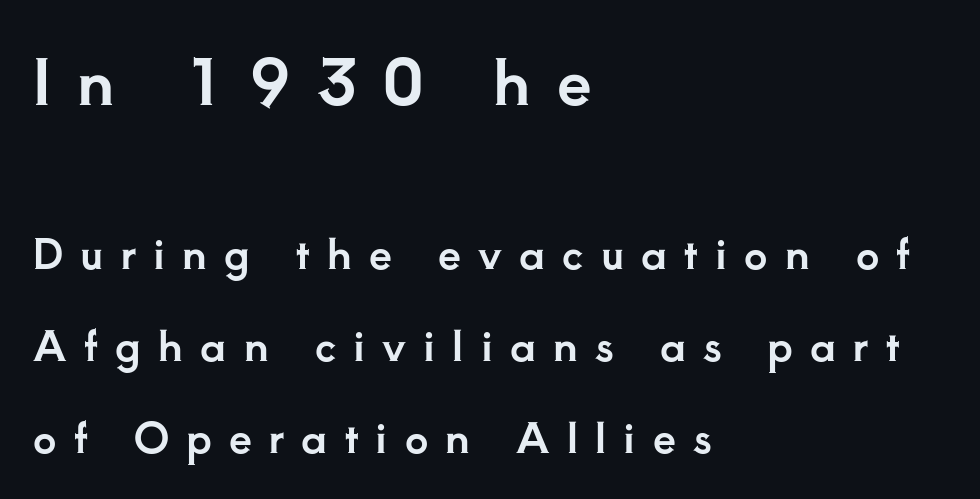
Quick note: interline space is abundant. Block one is the big one; block two sits smaller underneath. If you drew a ruler down the left edge, every line would touch it. Underline: absent. These lines have a slow, spaced-out rhythm from letter to letter. The glyphs in this specimen are seriffed.
